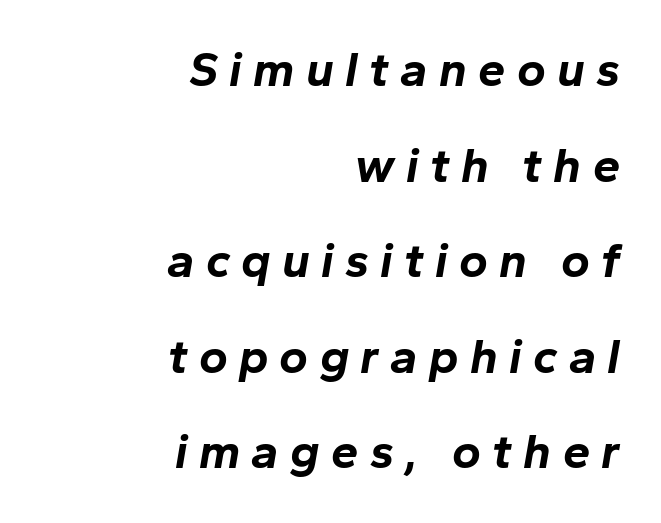
Q: Is the text bold? A: Yes.
Q: Is the text italic (slanted)? A: Yes, it leans right by about 10 degrees.
Q: Is the text underlined? A: No.
Q: How is the paragraph aligned? A: Right-aligned.
Q: Is the spacing between letters normal or unusually wide? A: Unusually wide.
Q: Is the spacing between lines tight, normal or loose? A: Loose.
Q: Width (condensed, normal, or wide)? A: Normal.
Q: Stroke contrast? A: Low.
Q: x-height? A: Medium.
Q: Monospaced? A: No.
